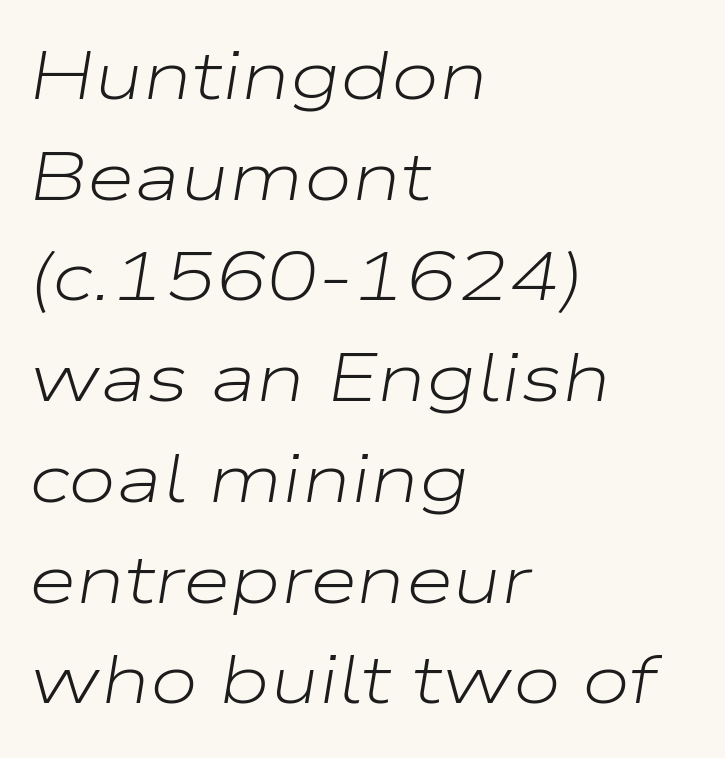
The image shows 69 px light, wide type, italic (leaning right); set left-aligned, normal line spacing (1.46x), normal letter spacing, not underlined; low stroke contrast and a medium x-height.
